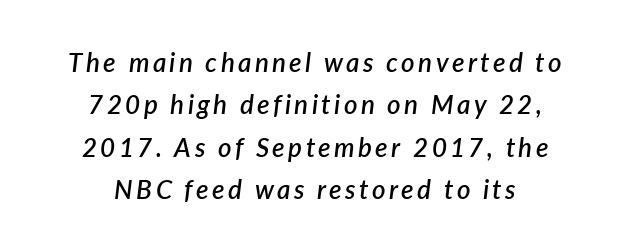
The image shows 26 px text type, italic (leaning right); set centered, normal line spacing (1.63x), not underlined.
